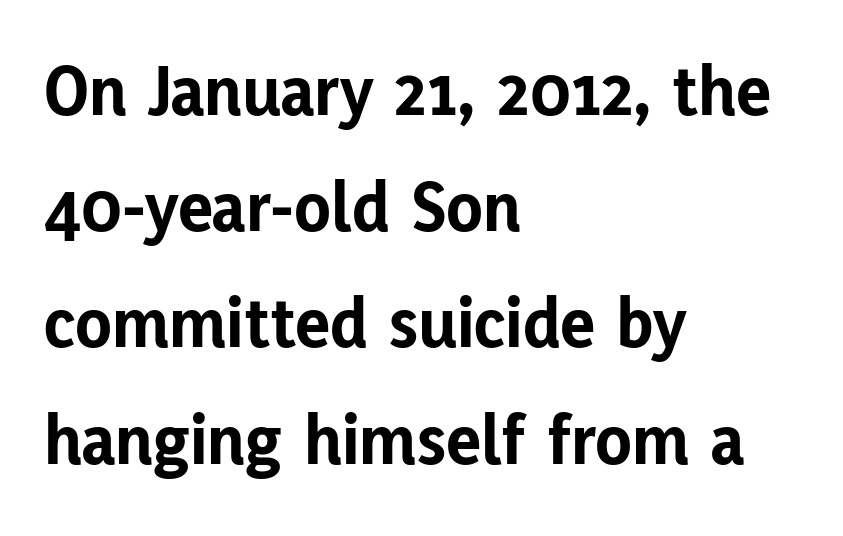
The image shows 74 px bold sans-serif type, upright; set left-aligned, normal line spacing (1.57x), normal letter spacing, not underlined; low stroke contrast and a medium x-height.
